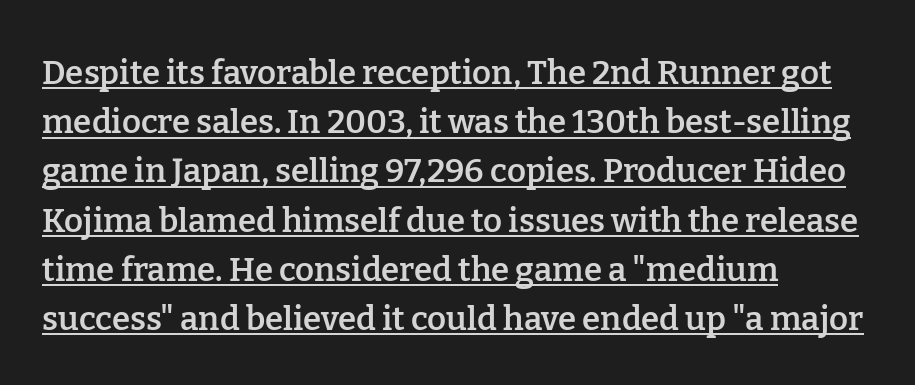
Here the glyphs are tracked normally, forming tight word shapes. This is the in-between weight designers call semibold or demi. In terms of posture, this sample is upright. The typeface chosen for these lines features serifs. The lines sit at an ordinary, default distance from one another. The glyphs are accompanied by a horizontal stroke just below them.
